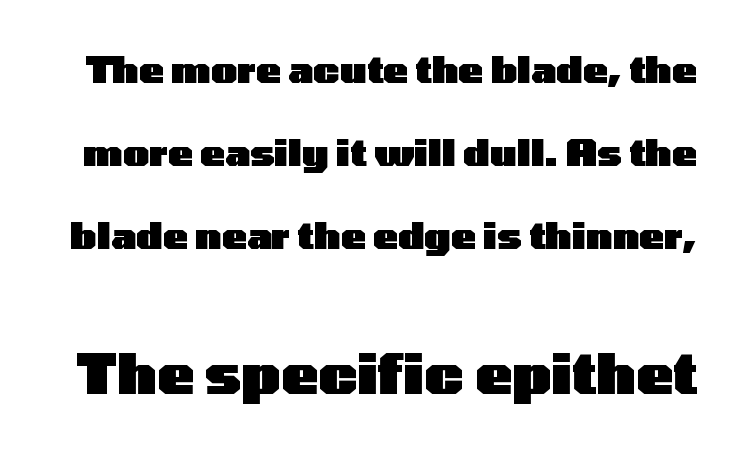
Heavy-handed strokes throughout: this text is bold. The passage shown is typed in a proportional face where columns would drift. Check where the strokes stop: nothing finishes them off — pure sans. The passage shown stacks its lines with a broad gap. Underline: absent.
